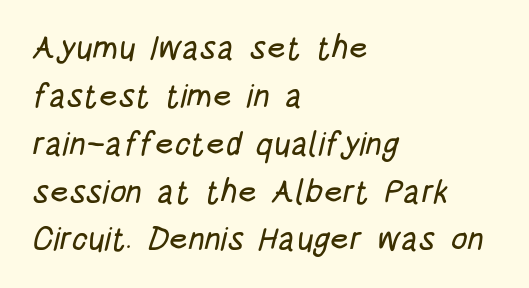
{"serif": "no", "width": "condensed", "stroke_contrast": "low", "x_height": "large", "monospaced": "no", "underline": "no", "align": "left", "line_spacing": "normal", "line_spacing_ratio": 1.45, "letter_spacing": "normal", "letter_spacing_em": 0.0, "glyph_px": 33}
